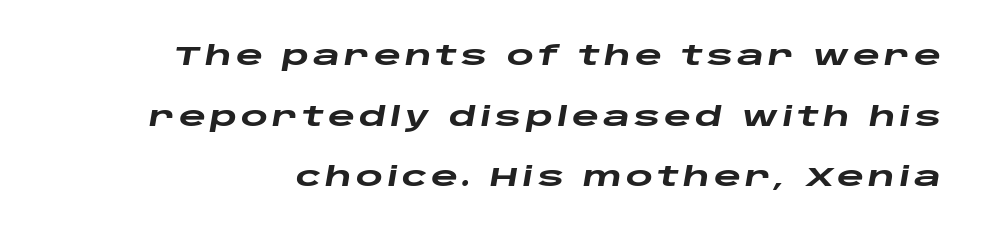
Q: Is the text bold? A: Yes.
Q: Is the text italic (slanted)? A: Yes, it leans right by about 10 degrees.
Q: Is the text underlined? A: No.
Q: Is the spacing between lines tight, normal or loose? A: Loose.
